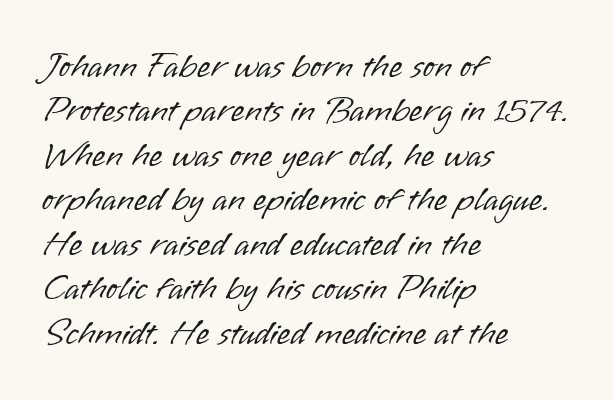
The image shows 35 px light sans-serif type; set left-aligned, normal line spacing (1.27x), normal letter spacing, not underlined; low stroke contrast and a small x-height.
